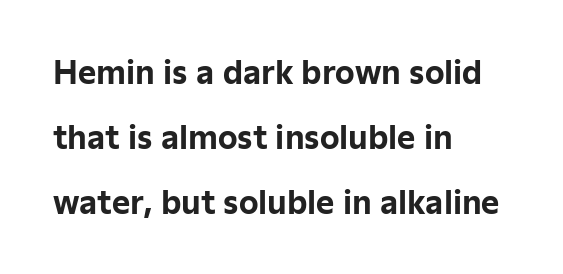
{"serif": "no", "italic": "no", "bold": "yes", "weight": "bold", "width": "normal", "stroke_contrast": "low", "x_height": "medium", "monospaced": "no", "underline": "no", "align": "left", "line_spacing": "loose", "line_spacing_ratio": 2.09, "letter_spacing": "normal", "letter_spacing_em": 0.0, "glyph_px": 31}
